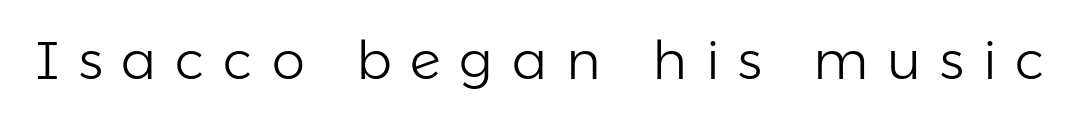
Q: Is the text bold? A: No.
Q: Is the text italic (slanted)? A: No, it is upright.
Q: Is the typeface a serif or a sans-serif typeface? A: Sans-serif.
Q: Is the text underlined? A: No.
Q: Is the spacing between letters normal or unusually wide? A: Unusually wide.
Q: Width (condensed, normal, or wide)? A: Normal.
Q: Stroke contrast? A: Low.
Q: x-height? A: Medium.
Q: Monospaced? A: No.
